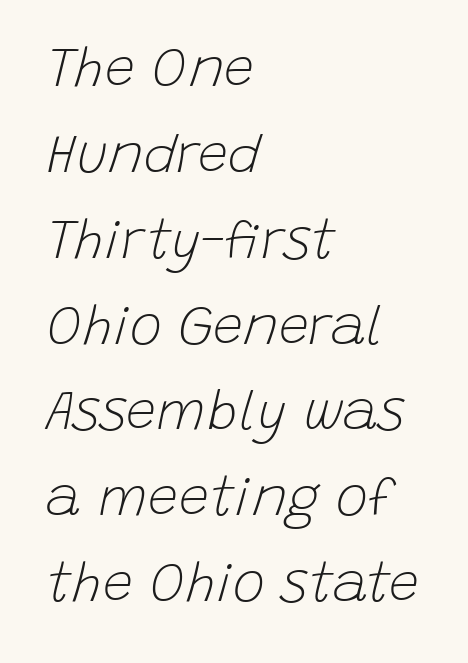
{"italic": "yes", "lean": "right", "slant_degrees": 15, "bold": "no", "weight": "light", "width": "normal", "stroke_contrast": "low", "x_height": "large", "monospaced": "no", "underline": "no", "align": "left", "line_spacing": "normal", "line_spacing_ratio": 1.59, "letter_spacing": "normal", "letter_spacing_em": 0.0, "glyph_px": 54}
